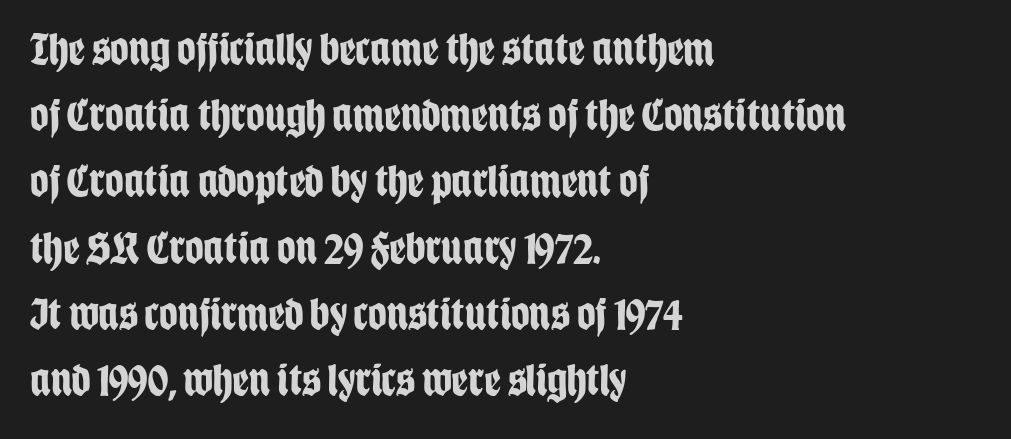
{"serif": "no", "italic": "no", "bold": "yes", "weight": "bold", "width": "condensed", "stroke_contrast": "low", "x_height": "large", "monospaced": "no", "underline": "no", "align": "left", "line_spacing": "normal", "line_spacing_ratio": 1.44, "letter_spacing": "normal", "letter_spacing_em": 0.0, "glyph_px": 46}
